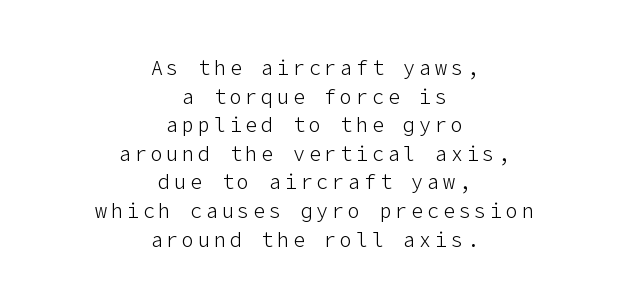
{"italic": "no", "bold": "no", "underline": "no", "align": "center", "line_spacing": "normal", "line_spacing_ratio": 1.43, "glyph_px": 20}
